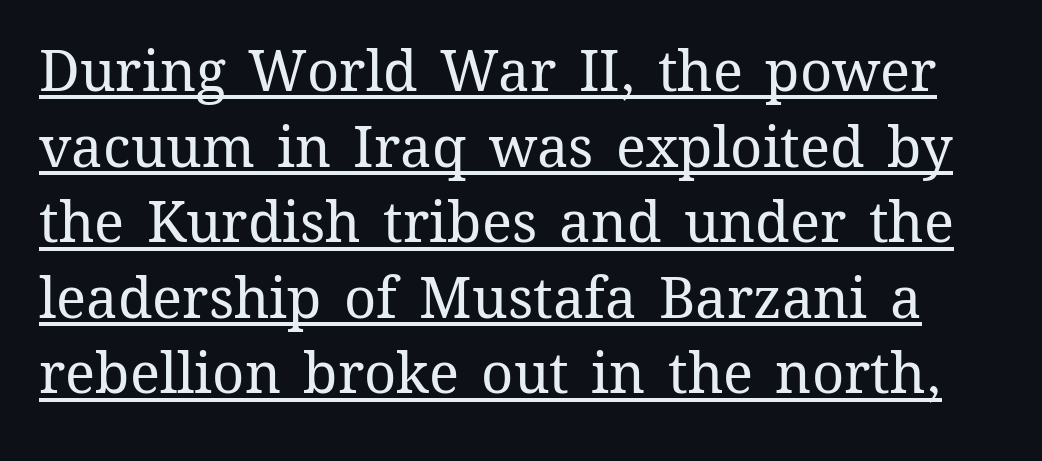
The image shows 56 px regular-weight type, upright; set normal line spacing (1.35x), normal letter spacing, underlined; medium stroke contrast and a medium x-height.
